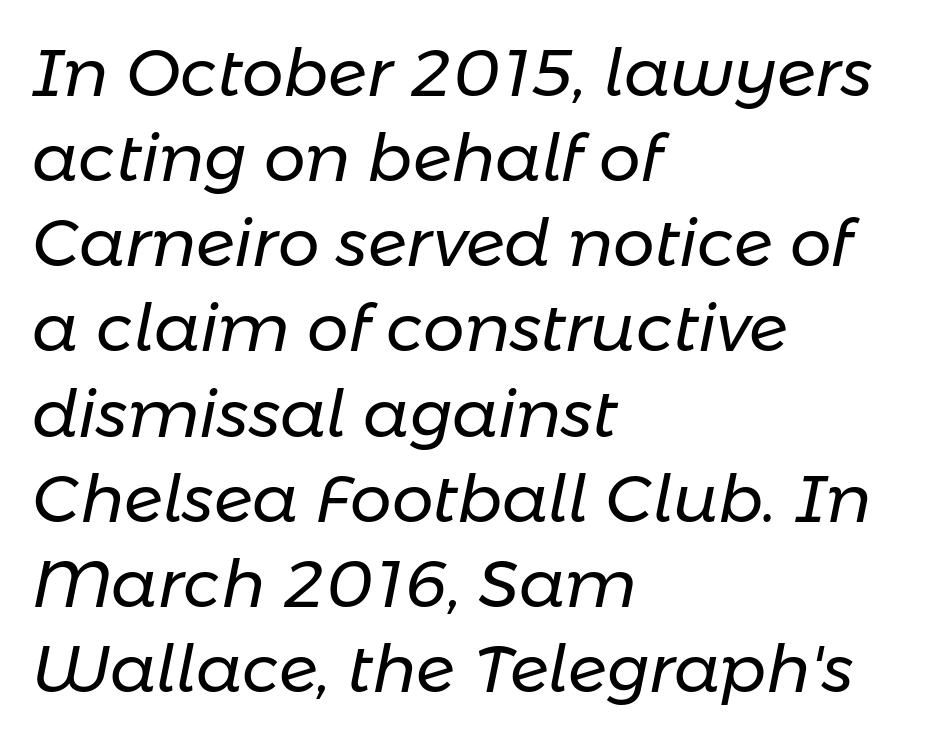
{"italic": "yes", "lean": "right", "slant_degrees": 11, "bold": "no", "weight": "regular", "width": "normal", "stroke_contrast": "low", "x_height": "medium", "monospaced": "no", "underline": "no", "align": "left", "line_spacing": "normal", "line_spacing_ratio": 1.29, "letter_spacing": "normal", "letter_spacing_em": 0.0, "glyph_px": 66}
